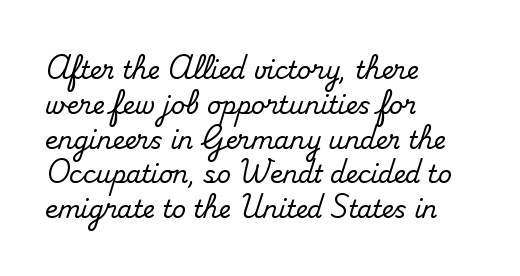
This sample keeps an unexceptional amount of space between lines. These lines keep a tight, regular rhythm from letter to letter. Reading down the block, your eye returns to a fixed left position each line. The string is rendered with underlining switched off.
